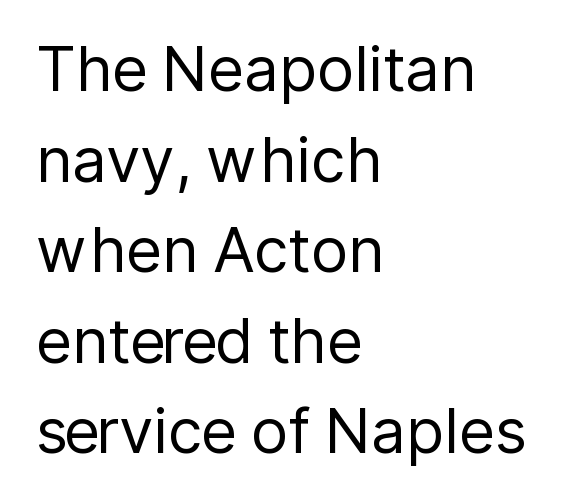
{"serif": "no", "italic": "no", "bold": "no", "weight": "regular", "width": "normal", "stroke_contrast": "low", "x_height": "medium", "monospaced": "no", "underline": "no", "align": "left", "line_spacing": "normal", "line_spacing_ratio": 1.46, "letter_spacing": "normal", "letter_spacing_em": 0.0, "glyph_px": 62}
